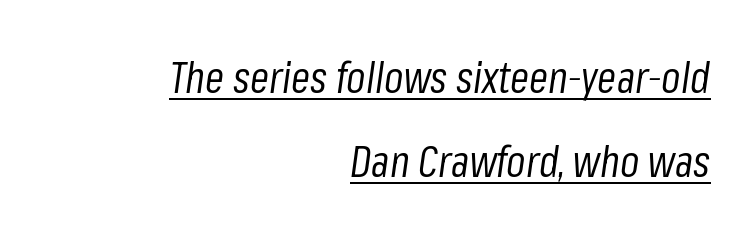
{"italic": "yes", "lean": "right", "slant_degrees": 8, "bold": "no", "weight": "regular", "width": "condensed", "stroke_contrast": "low", "x_height": "medium", "monospaced": "no", "underline": "yes", "align": "right", "line_spacing": "loose", "line_spacing_ratio": 1.95, "letter_spacing": "normal", "letter_spacing_em": 0.0, "glyph_px": 43}
